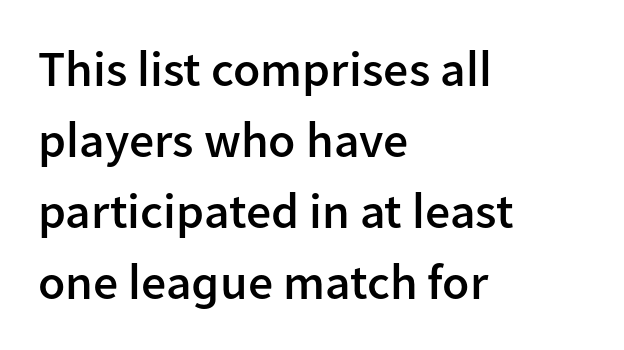
The image shows 50 px semibold sans-serif type, upright; set left-aligned, normal line spacing (1.42x), normal letter spacing, not underlined; low stroke contrast and a medium x-height.
